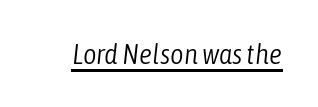
Q: Is the text bold? A: No.
Q: Is the text italic (slanted)? A: Yes, it leans right by about 6 degrees.
Q: Is the text underlined? A: Yes.
Q: Is the spacing between letters normal or unusually wide? A: Normal.
Q: Width (condensed, normal, or wide)? A: Condensed.
Q: Stroke contrast? A: Low.
Q: x-height? A: Medium.
Q: Monospaced? A: No.
